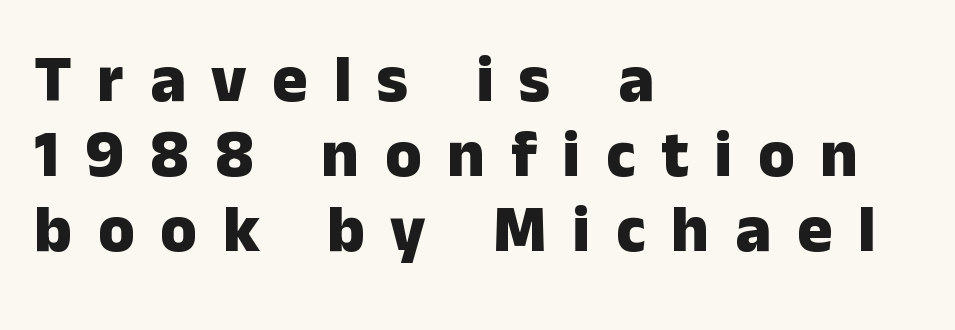
{"serif": "no", "italic": "no", "bold": "yes", "weight": "heavy", "width": "normal", "stroke_contrast": "low", "x_height": "medium", "monospaced": "no", "underline": "no", "align": "left", "line_spacing": "tight", "line_spacing_ratio": 1.14, "letter_spacing": "wide", "letter_spacing_em": 0.39, "glyph_px": 66}
